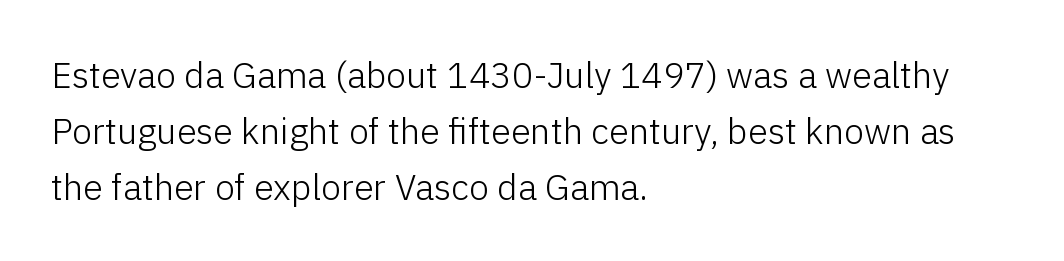
Q: Is the text bold? A: No.
Q: Is the text italic (slanted)? A: No, it is upright.
Q: Is the typeface a serif or a sans-serif typeface? A: Sans-serif.
Q: Is the text underlined? A: No.
Q: How is the paragraph aligned? A: Left-aligned.
Q: Is the spacing between letters normal or unusually wide? A: Normal.
Q: Is the spacing between lines tight, normal or loose? A: Normal.
Q: Width (condensed, normal, or wide)? A: Normal.
Q: Stroke contrast? A: Low.
Q: x-height? A: Medium.
Q: Monospaced? A: No.
